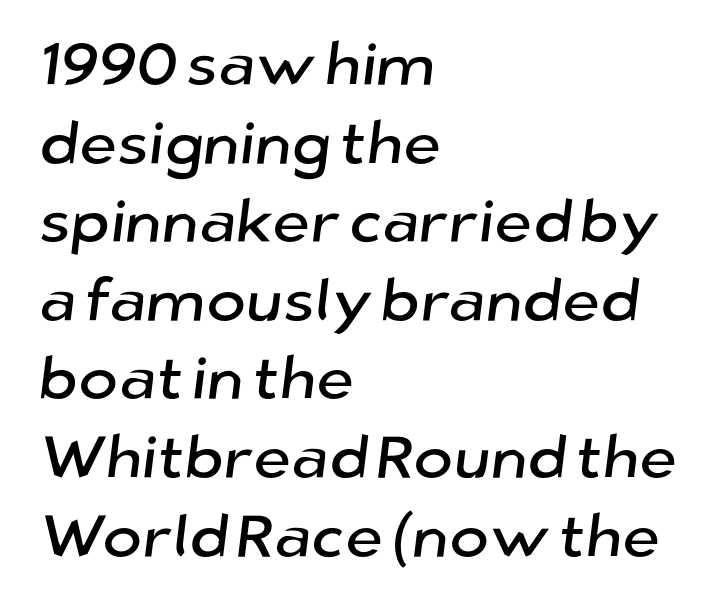
{"serif": "no", "width": "normal", "stroke_contrast": "low", "x_height": "medium", "monospaced": "no", "underline": "no", "align": "left", "line_spacing": "normal", "line_spacing_ratio": 1.31, "letter_spacing": "normal", "letter_spacing_em": 0.0, "glyph_px": 60}
